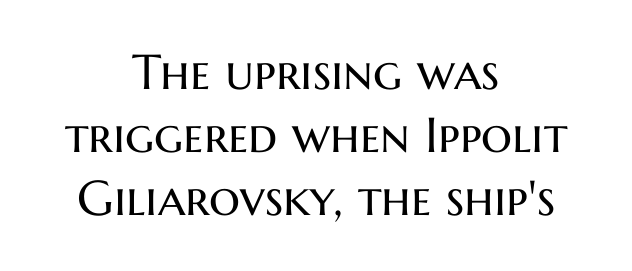
Q: Is the text bold? A: No.
Q: Is the text italic (slanted)? A: No, it is upright.
Q: Is the typeface a serif or a sans-serif typeface? A: Sans-serif.
Q: Is the text underlined? A: No.
Q: How is the paragraph aligned? A: Centered.
Q: Is the spacing between letters normal or unusually wide? A: Normal.
Q: Is the spacing between lines tight, normal or loose? A: Normal.
Q: Width (condensed, normal, or wide)? A: Normal.
Q: Stroke contrast? A: Medium.
Q: x-height? A: Medium.
Q: Monospaced? A: No.
